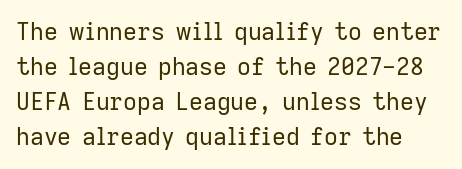
Q: Is the text bold? A: No.
Q: Is the text italic (slanted)? A: No, it is upright.
Q: Is the text underlined? A: No.
Q: Is the spacing between letters normal or unusually wide? A: Normal.
Q: Is the spacing between lines tight, normal or loose? A: Normal.
